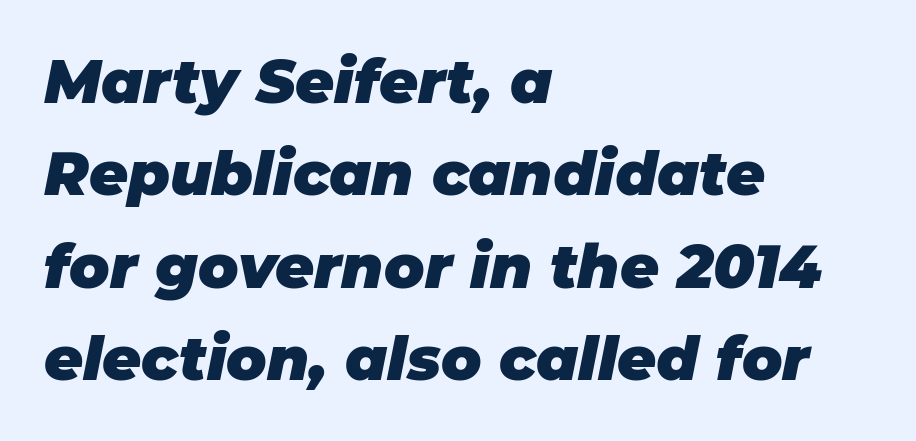
{"italic": "yes", "lean": "right", "slant_degrees": 11, "bold": "yes", "weight": "heavy", "width": "normal", "stroke_contrast": "low", "x_height": "large", "monospaced": "no", "underline": "no", "align": "left", "line_spacing": "normal", "line_spacing_ratio": 1.54, "letter_spacing": "normal", "letter_spacing_em": 0.0, "glyph_px": 60}
